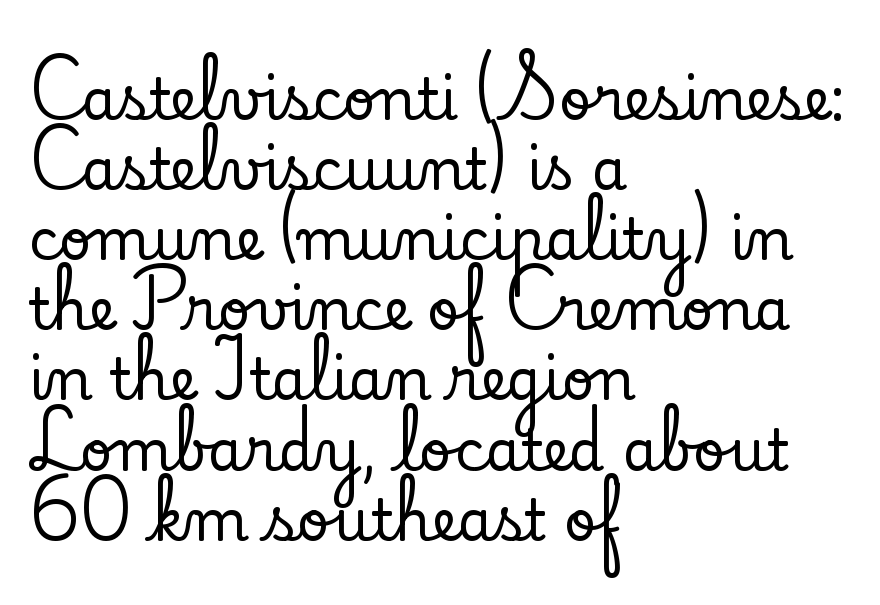
Q: Is the text italic (slanted)? A: No, it is upright.
Q: Is the typeface a serif or a sans-serif typeface? A: Serif.
Q: Is the text underlined? A: No.
Q: How is the paragraph aligned? A: Left-aligned.
Q: Is the spacing between letters normal or unusually wide? A: Normal.
Q: Width (condensed, normal, or wide)? A: Normal.
Q: Stroke contrast? A: Low.
Q: x-height? A: Small.
Q: Monospaced? A: No.
